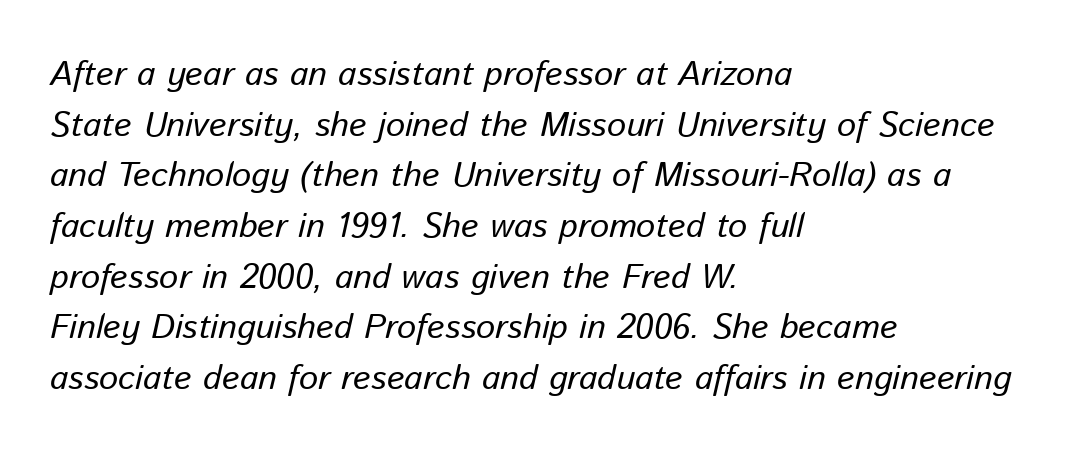
Whoever set this chose a conventional vertical rhythm. It's the slanting kind of type. The lines in this sample share a left origin and differ only in where they stop. Short note: letters normally spaced. Descenders are the only things crossing below the line. The face used here is proportionally spaced, like ordinary book or web type.
